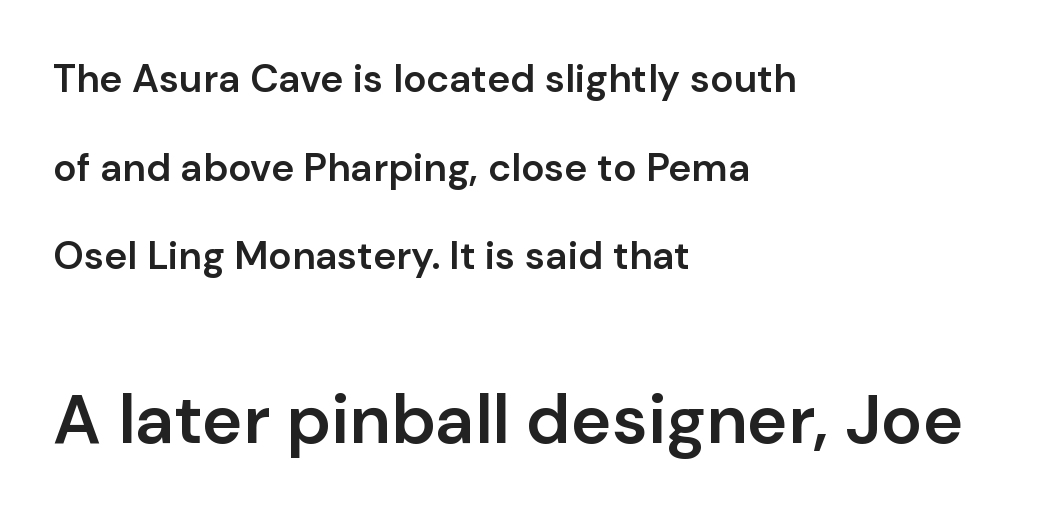
{"serif": "no", "italic": "no", "bold": "semi", "weight": "semibold", "width": "normal", "stroke_contrast": "low", "x_height": "medium", "monospaced": "no", "underline": "no", "align": "left", "line_spacing": "loose", "line_spacing_ratio": 2.27, "letter_spacing": "normal", "letter_spacing_em": 0.0, "larger_block": "second", "size_ratio": 1.77, "glyph_px": 69}
